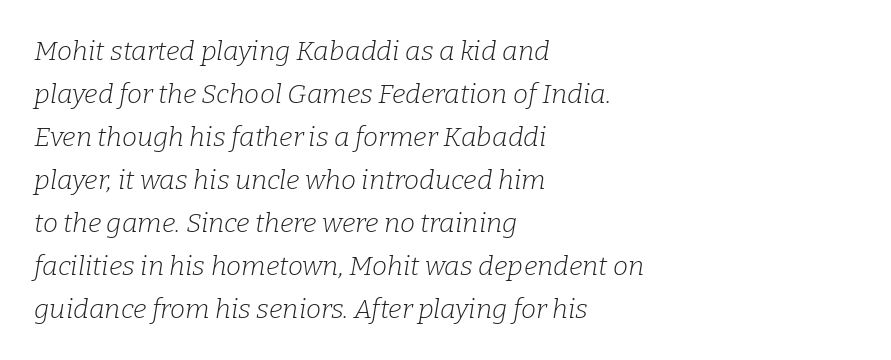
Descenders are the only things crossing below the line. Caption: face not bold, strokes unweighted. Reading down the block, your eye returns to a fixed left position each line. Observe the lean: these are italic letterforms. Evenly set lines give the paragraph a standard silhouette.
